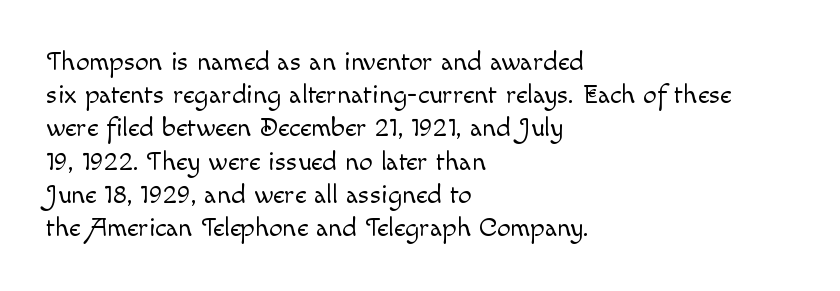
Q: Is the text bold? A: No.
Q: Is the text italic (slanted)? A: No, it is upright.
Q: Is the text underlined? A: No.
Q: How is the paragraph aligned? A: Left-aligned.
Q: Is the spacing between letters normal or unusually wide? A: Normal.
